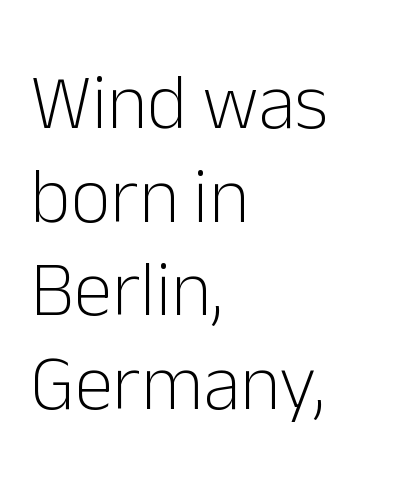
{"serif": "no", "italic": "no", "bold": "no", "weight": "light", "width": "normal", "stroke_contrast": "low", "x_height": "medium", "monospaced": "no", "underline": "no", "align": "left", "line_spacing_ratio": 1.2, "letter_spacing": "normal", "letter_spacing_em": 0.0, "glyph_px": 78}
